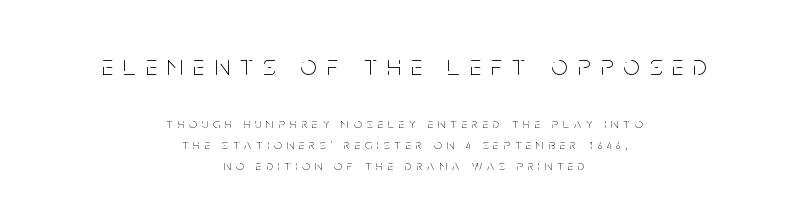
The image shows 29 px thin, condensed sans-serif type, upright; set centered, normal line spacing (1.49x), unusually wide letter spacing (+0.35 em), not underlined; the first (top) block is 2.07x larger; low stroke contrast and a large x-height.
